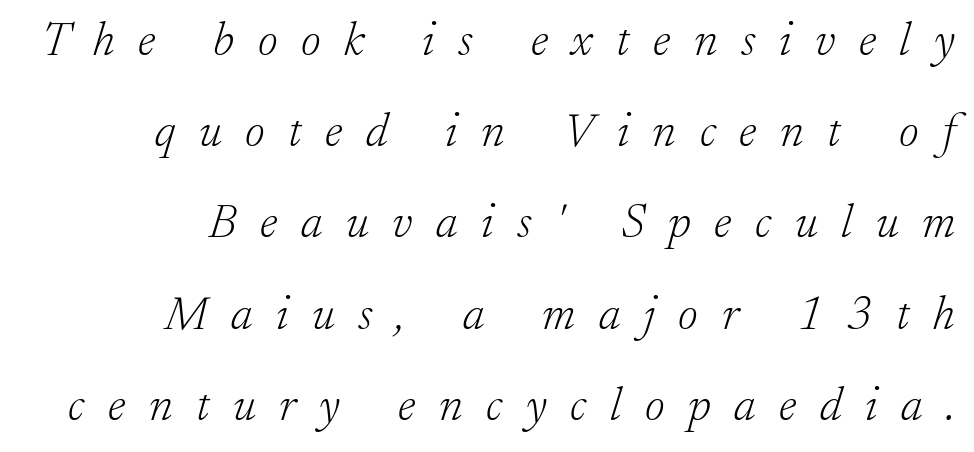
Regarding leading, the lines here are spaced well apart. Descenders hang freely into open space. Reading down the block, your eye finds every line finishing at a fixed right position. A typesetter would label this face a serif. A light-to-regular cut is what we see here. This rendering widens character spacing well past its baseline value.
